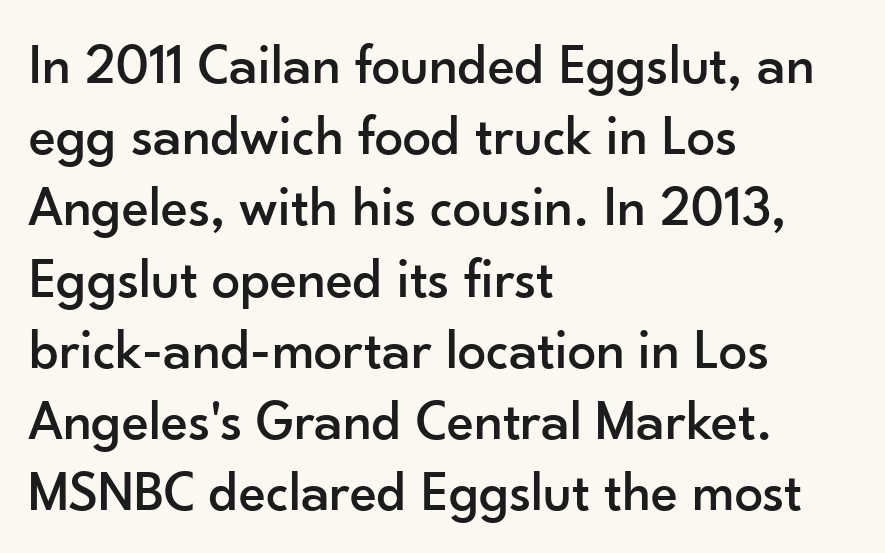
The image shows 57 px sans-serif type, upright; set left-aligned, normal line spacing (1.25x), normal letter spacing, not underlined; low stroke contrast and a small x-height.
